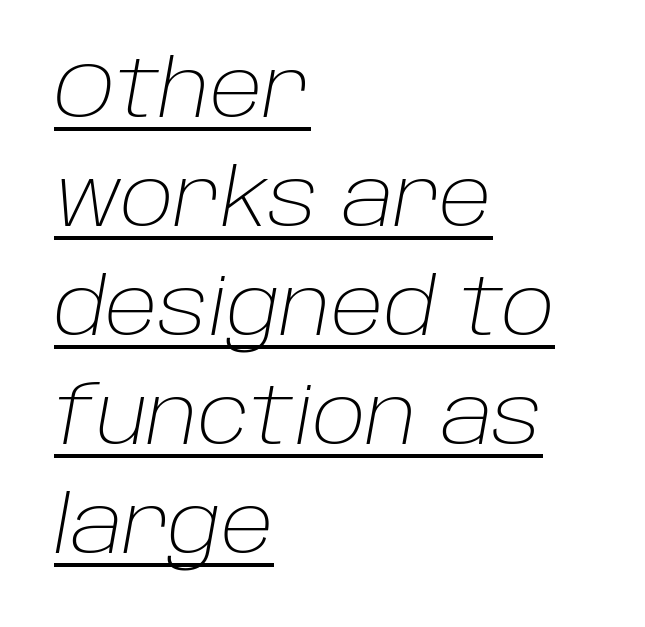
{"italic": "yes", "lean": "right", "slant_degrees": 10, "bold": "no", "weight": "light", "width": "normal", "stroke_contrast": "low", "x_height": "large", "monospaced": "no", "underline": "yes", "align": "left", "line_spacing": "normal", "line_spacing_ratio": 1.38, "letter_spacing": "normal", "letter_spacing_em": 0.0, "glyph_px": 79}
